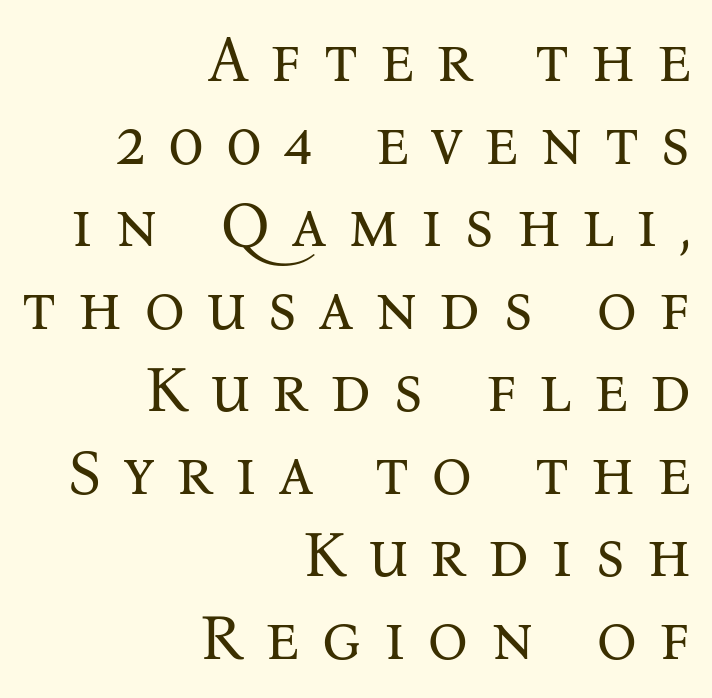
Regarding serifs, this sample has them. This sample has the flowing, uneven cadence of proportional lettering. The compositor pushed each line to the right boundary. Caption: face not bold, strokes unweighted. In terms of posture, this sample is upright. Characters follow at a spacing far wider than the type designer built in.
